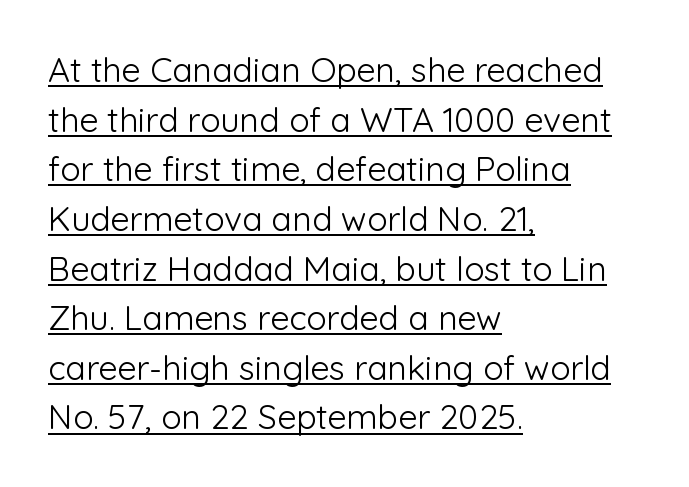
{"serif": "no", "italic": "no", "bold": "no", "weight": "light", "width": "normal", "stroke_contrast": "low", "x_height": "medium", "monospaced": "no", "underline": "yes", "align": "left", "line_spacing": "normal", "line_spacing_ratio": 1.46, "letter_spacing": "normal", "letter_spacing_em": 0.0, "glyph_px": 34}
